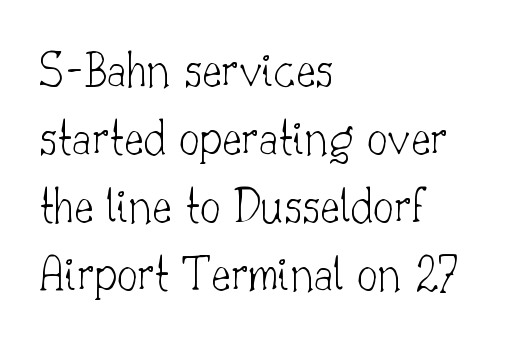
Q: Is the text bold? A: No.
Q: Is the text italic (slanted)? A: No, it is upright.
Q: Is the typeface a serif or a sans-serif typeface? A: Serif.
Q: Is the text underlined? A: No.
Q: How is the paragraph aligned? A: Left-aligned.
Q: Is the spacing between letters normal or unusually wide? A: Normal.
Q: Is the spacing between lines tight, normal or loose? A: Normal.
Q: Width (condensed, normal, or wide)? A: Normal.
Q: Stroke contrast? A: Low.
Q: x-height? A: Small.
Q: Monospaced? A: No.
